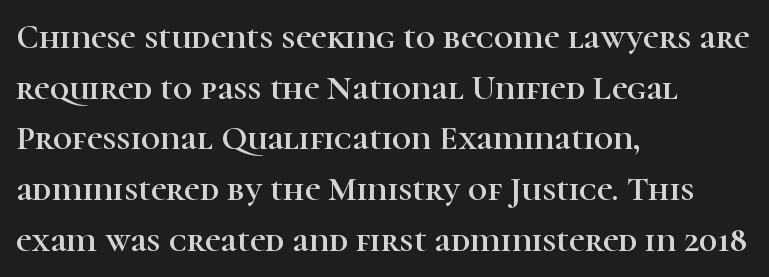
{"serif": "yes", "italic": "no", "width": "normal", "stroke_contrast": "high", "x_height": "medium", "monospaced": "no", "underline": "no", "align": "left", "line_spacing": "normal", "line_spacing_ratio": 1.49, "letter_spacing": "normal", "letter_spacing_em": 0.0, "glyph_px": 34}
